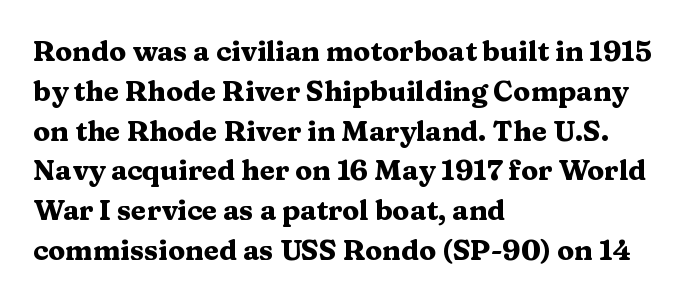
Q: Is the text bold? A: Yes.
Q: Is the text italic (slanted)? A: No, it is upright.
Q: Is the typeface a serif or a sans-serif typeface? A: Serif.
Q: Is the text underlined? A: No.
Q: How is the paragraph aligned? A: Left-aligned.
Q: Is the spacing between letters normal or unusually wide? A: Normal.
Q: Is the spacing between lines tight, normal or loose? A: Normal.
Q: Width (condensed, normal, or wide)? A: Wide.
Q: Stroke contrast? A: Medium.
Q: x-height? A: Medium.
Q: Monospaced? A: No.
